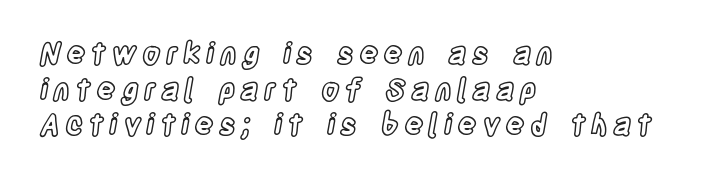
{"width": "condensed", "x_height": "large", "monospaced": "no", "underline": "no", "align": "left", "line_spacing_ratio": 1.23, "glyph_px": 29}
